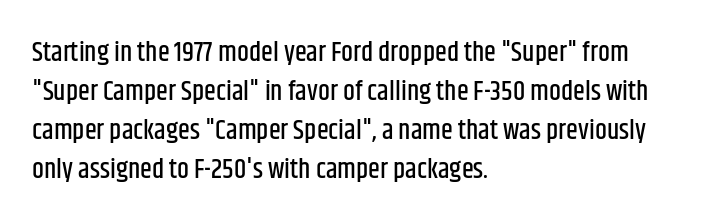
{"italic": "no", "underline": "no", "align": "left", "line_spacing": "normal", "line_spacing_ratio": 1.45, "letter_spacing": "normal", "letter_spacing_em": 0.0, "glyph_px": 27}
